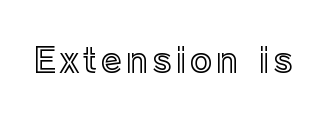
{"italic": "no", "width": "normal", "x_height": "medium", "monospaced": "no", "underline": "no", "glyph_px": 34}
